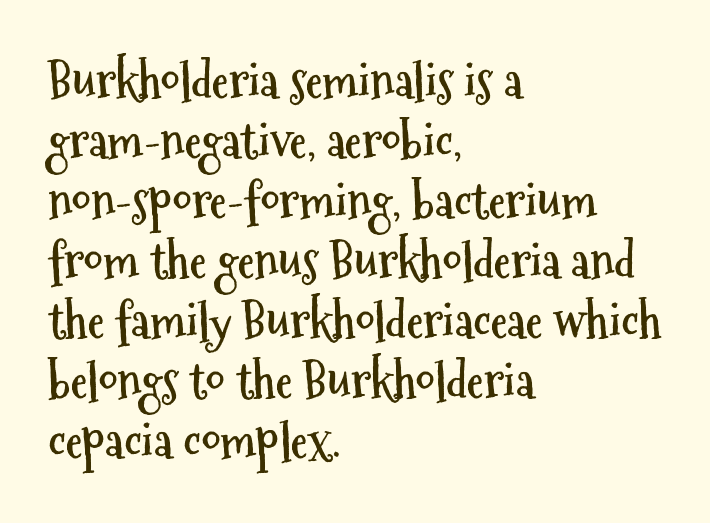
{"serif": "no", "italic": "no", "bold": "yes", "weight": "semibold", "width": "condensed", "stroke_contrast": "medium", "x_height": "medium", "monospaced": "no", "underline": "no", "align": "left", "line_spacing": "normal", "line_spacing_ratio": 1.25, "letter_spacing": "normal", "letter_spacing_em": 0.0, "glyph_px": 48}
